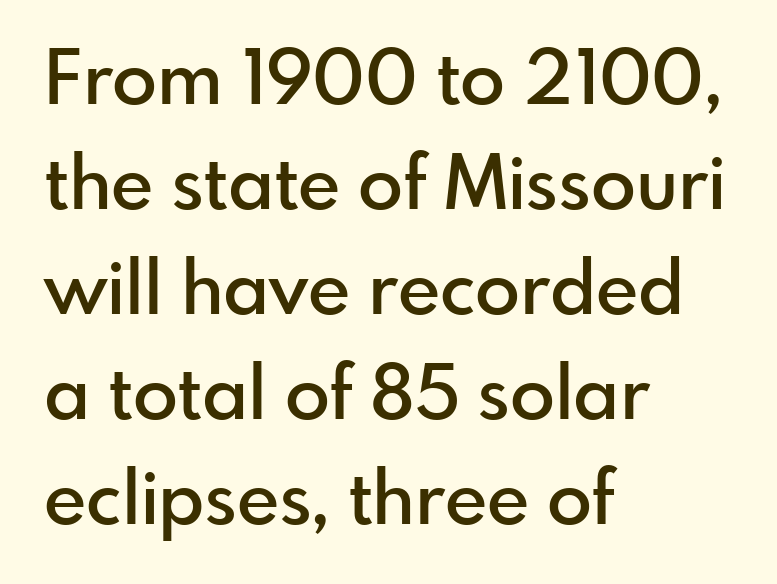
Q: Is the text bold? A: Semi-bold.
Q: Is the text italic (slanted)? A: No, it is upright.
Q: Is the typeface a serif or a sans-serif typeface? A: Sans-serif.
Q: Is the text underlined? A: No.
Q: How is the paragraph aligned? A: Left-aligned.
Q: Is the spacing between letters normal or unusually wide? A: Normal.
Q: Is the spacing between lines tight, normal or loose? A: Normal.
Q: Width (condensed, normal, or wide)? A: Normal.
Q: x-height? A: Small.
Q: Monospaced? A: No.
